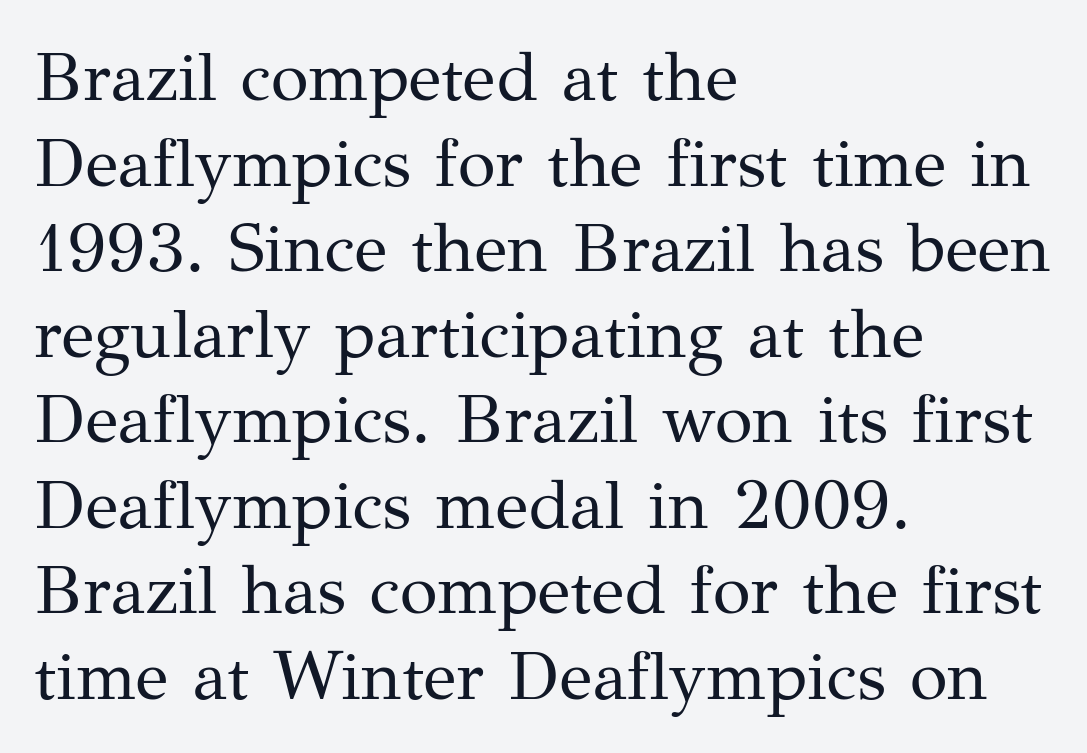
The image shows 69 px regular-weight serif type, upright; set left-aligned, line spacing 1.24x, normal letter spacing, not underlined; medium stroke contrast and a medium x-height.
